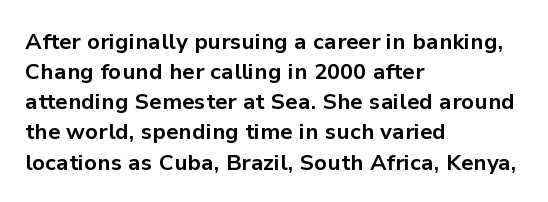
The image shows 22 px bold type, upright; set left-aligned, normal line spacing (1.37x), normal letter spacing, not underlined.
